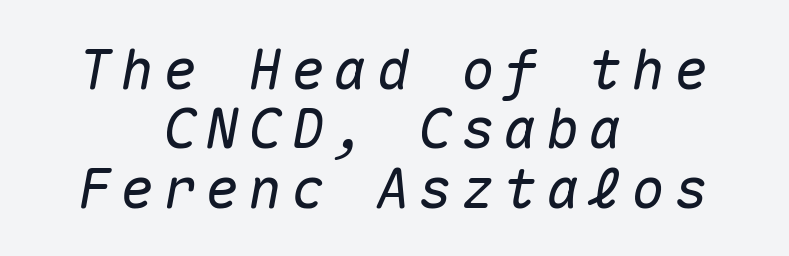
The font's italic variant was chosen for this text. Spacing verdict: monospaced, one width for all characters. In CSS terms this would be text-align: center. The vertical gap from one line to the next is small. The foot of each line stays bare and open.
